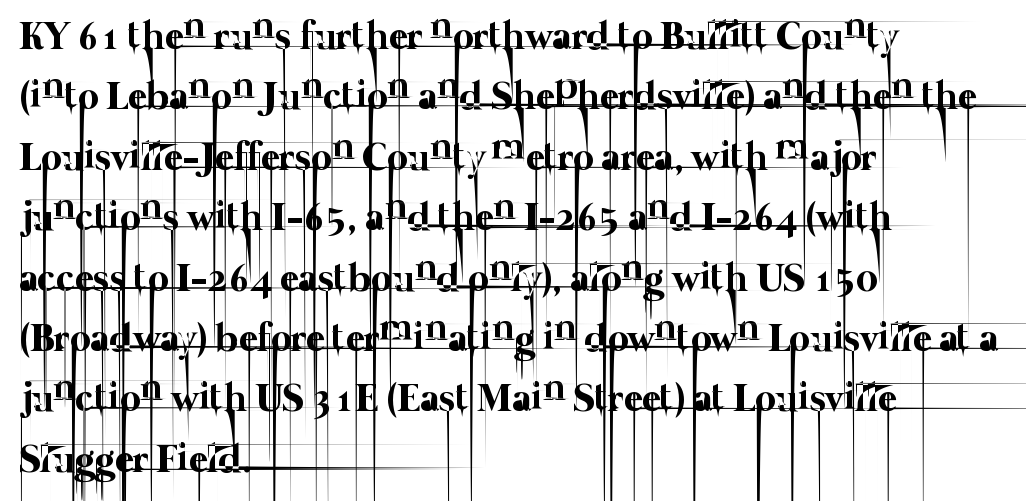
The image shows 40 px thin type; set left-aligned, normal line spacing (1.51x), normal letter spacing, not underlined; low stroke contrast and a medium x-height.
